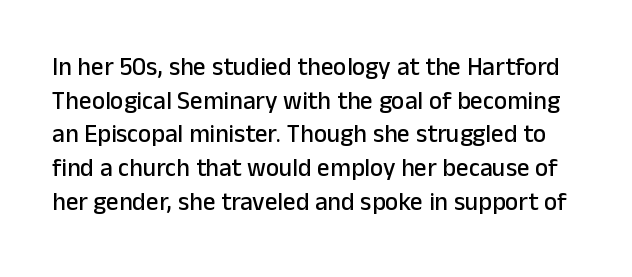
Q: Is the text italic (slanted)? A: No, it is upright.
Q: Is the text underlined? A: No.
Q: Is the spacing between letters normal or unusually wide? A: Normal.
Q: Is the spacing between lines tight, normal or loose? A: Normal.
